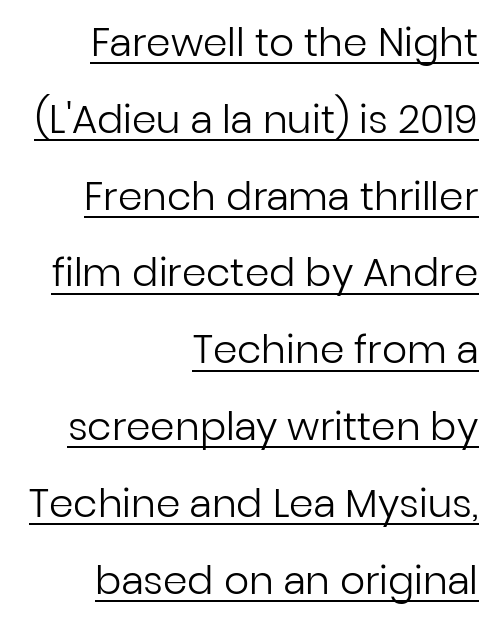
{"serif": "no", "italic": "no", "bold": "no", "weight": "regular", "width": "normal", "stroke_contrast": "low", "x_height": "medium", "monospaced": "no", "underline": "yes", "align": "right", "line_spacing": "loose", "line_spacing_ratio": 1.97, "letter_spacing": "normal", "letter_spacing_em": 0.0, "glyph_px": 39}
